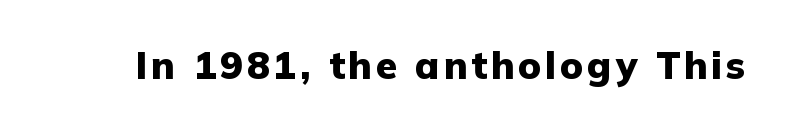
{"serif": "no", "italic": "no", "bold": "yes", "weight": "heavy", "width": "normal", "stroke_contrast": "low", "x_height": "medium", "monospaced": "no", "underline": "no", "glyph_px": 38}
